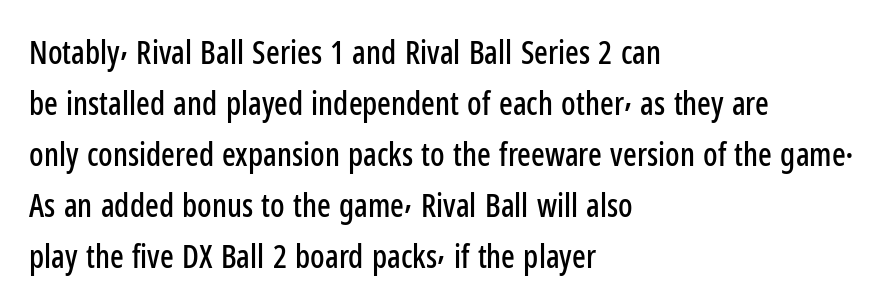
Each new line begins a customary step beneath the previous one. Spacing between characters is what you'd get straight out of the box. If you drew a line through each stem, it would be perfectly vertical. This rendering features lettering with no underline. What kind of face is this? One without serifs — a sans.
